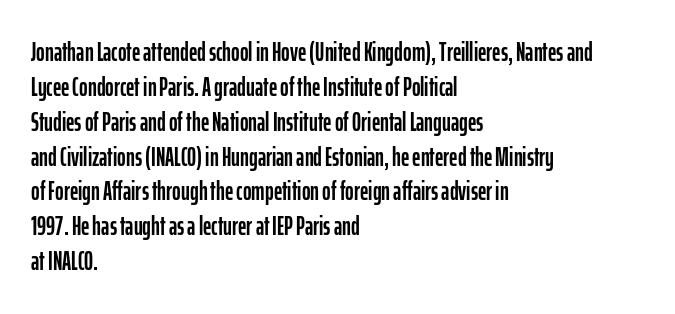
The image shows 26 px text type, upright; set left-aligned, normal line spacing (1.34x), normal letter spacing, not underlined.
